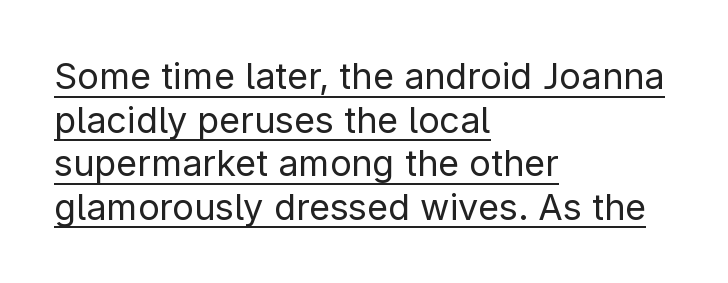
A typesetter would label this face a sans. Stem width sits at or under what a default text font uses. Posture: upright roman. The letters advance in unequal steps, a hallmark of proportional type.
